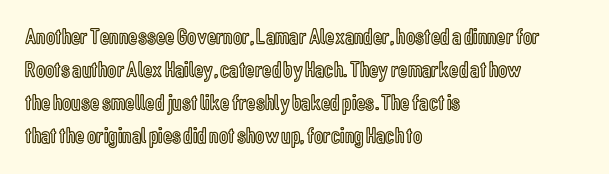
{"italic": "no", "underline": "no", "align": "left", "line_spacing": "normal", "line_spacing_ratio": 1.44, "letter_spacing": "normal", "letter_spacing_em": 0.0, "glyph_px": 23}
